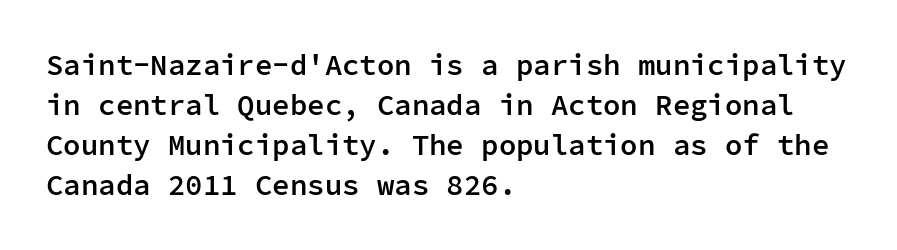
Q: Is the text bold? A: Semi-bold.
Q: Is the text italic (slanted)? A: No, it is upright.
Q: Is the typeface a serif or a sans-serif typeface? A: Sans-serif.
Q: Is the text underlined? A: No.
Q: How is the paragraph aligned? A: Left-aligned.
Q: Is the spacing between letters normal or unusually wide? A: Normal.
Q: Is the spacing between lines tight, normal or loose? A: Normal.
Q: Width (condensed, normal, or wide)? A: Normal.
Q: Stroke contrast? A: Low.
Q: x-height? A: Medium.
Q: Monospaced? A: Yes.
